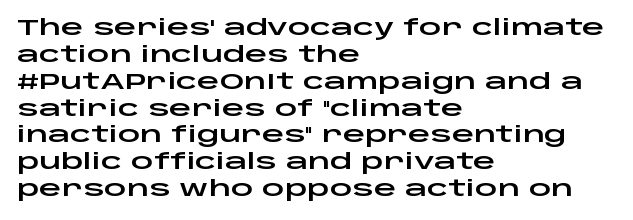
Q: Is the text italic (slanted)? A: No, it is upright.
Q: Is the text underlined? A: No.
Q: How is the paragraph aligned? A: Left-aligned.
Q: Is the spacing between letters normal or unusually wide? A: Normal.
